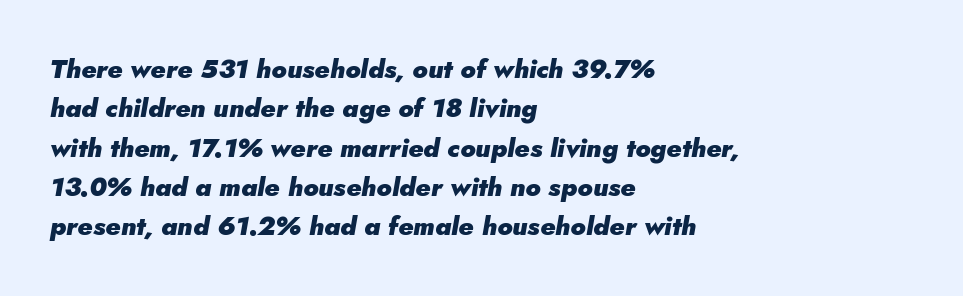
{"italic": "yes", "lean": "right", "slant_degrees": 5, "bold": "yes", "underline": "no", "align": "left", "line_spacing": "normal", "line_spacing_ratio": 1.51, "letter_spacing": "normal", "letter_spacing_em": 0.0, "glyph_px": 26}
